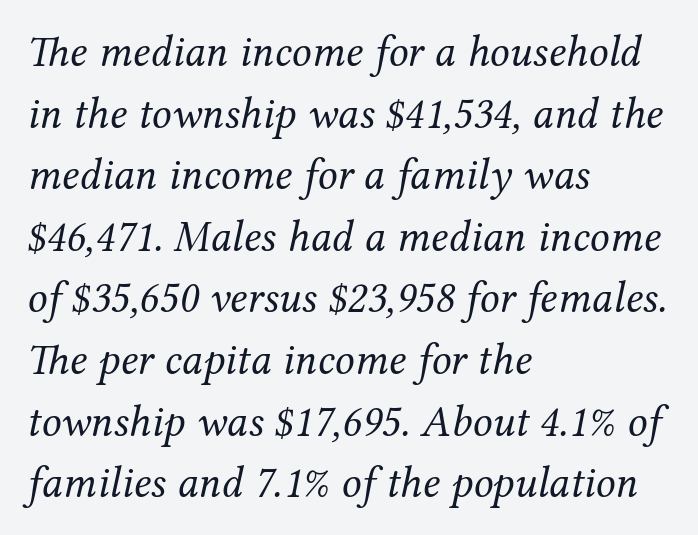
Q: Is the text bold? A: No.
Q: Is the text italic (slanted)? A: Yes, it leans right by about 12 degrees.
Q: Is the typeface a serif or a sans-serif typeface? A: Serif.
Q: Is the text underlined? A: No.
Q: How is the paragraph aligned? A: Left-aligned.
Q: Is the spacing between letters normal or unusually wide? A: Normal.
Q: Is the spacing between lines tight, normal or loose? A: Normal.
Q: Width (condensed, normal, or wide)? A: Normal.
Q: Stroke contrast? A: Medium.
Q: x-height? A: Medium.
Q: Monospaced? A: No.
